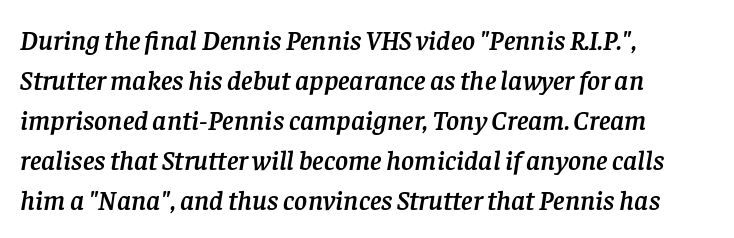
The rag falls on the right side of this text block. Look at the bottom of the vertical strokes: they flare into serifs here. Inter-character spacing is left at the font's built-in metrics. Beneath every word, the page is bare. The designer left line spacing at the default.
